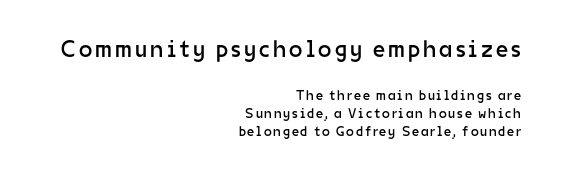
The image shows 24 px text type, upright; set right-aligned, normal line spacing (1.29x), not underlined; the first (top) block is 1.71x larger.
